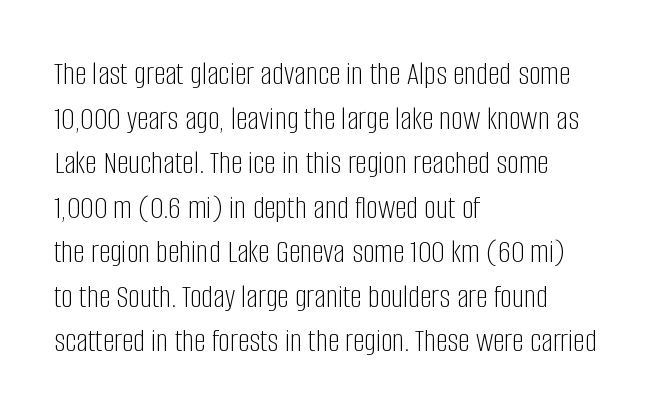
Q: Is the text bold? A: No.
Q: Is the text italic (slanted)? A: No, it is upright.
Q: Is the typeface a serif or a sans-serif typeface? A: Sans-serif.
Q: Is the text underlined? A: No.
Q: How is the paragraph aligned? A: Left-aligned.
Q: Is the spacing between letters normal or unusually wide? A: Normal.
Q: Is the spacing between lines tight, normal or loose? A: Normal.
Q: Width (condensed, normal, or wide)? A: Condensed.
Q: Stroke contrast? A: Low.
Q: x-height? A: Large.
Q: Monospaced? A: No.
